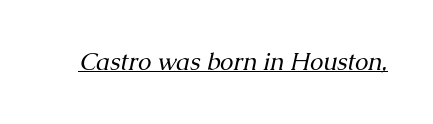
Q: Is the text bold? A: No.
Q: Is the text italic (slanted)? A: Yes, it leans right by about 13 degrees.
Q: Is the text underlined? A: Yes.
Q: Is the spacing between letters normal or unusually wide? A: Normal.
